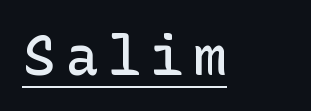
Compared with an ordinary text face, these strokes are moderately heavier — a semibold. This is sans-serif lettering, the kind often seen on screens and signage. Underline: present. The specimen reads as upright at a glance.
